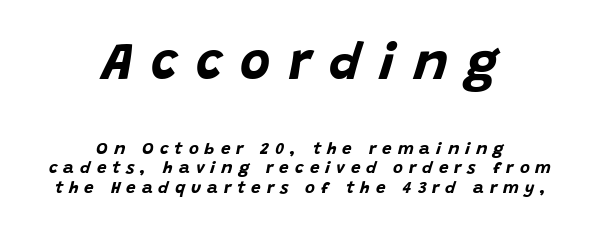
{"italic": "yes", "lean": "right", "slant_degrees": 15, "bold": "yes", "weight": "bold", "width": "normal", "stroke_contrast": "low", "x_height": "large", "monospaced": "no", "underline": "no", "align": "center", "line_spacing": "tight", "line_spacing_ratio": 1.14, "letter_spacing": "wide", "letter_spacing_em": 0.35, "larger_block": "first", "size_ratio": 3.06, "glyph_px": 52}
